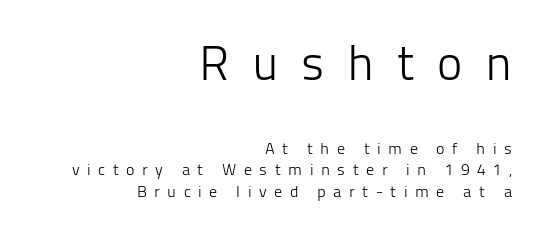
The letters are spread apart with noticeably loose tracking. Clear beneath every line of the passage. The passage shown stacks its lines at a standard gap. Visually the block forms a straight wall on the right and a jagged coastline on the left. Ascenders rise straight up at ninety degrees. Does the bottom block carry the larger type? No, the top block does.
